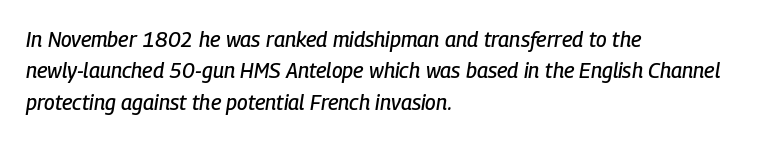
The rendering uses a moderate line-height, typical for paragraphs. Short and long lines alike share a common starting point at left. Letters rest on an invisible, unmarked baseline. The letters are slanted; this is an italic face.
